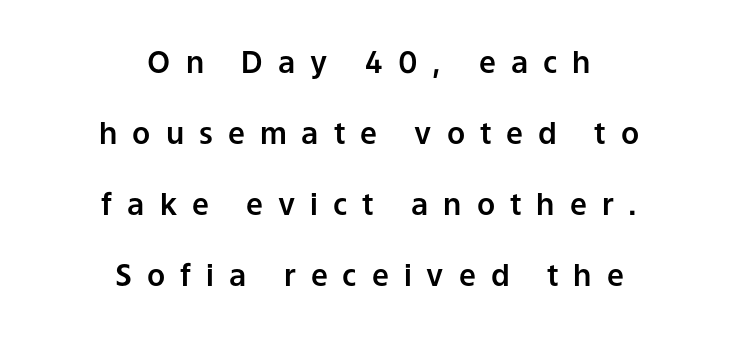
{"serif": "no", "italic": "no", "width": "normal", "stroke_contrast": "low", "x_height": "medium", "monospaced": "no", "underline": "no", "align": "center", "line_spacing": "loose", "line_spacing_ratio": 2.37, "letter_spacing": "wide", "letter_spacing_em": 0.5, "glyph_px": 30}
